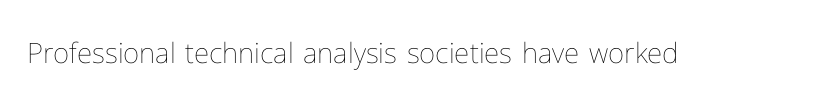
{"italic": "no", "bold": "no", "weight": "thin", "width": "normal", "stroke_contrast": "low", "x_height": "medium", "monospaced": "no", "underline": "no", "letter_spacing": "normal", "letter_spacing_em": 0.0, "glyph_px": 28}
